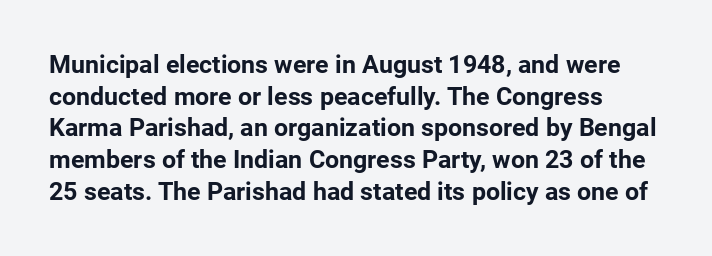
{"italic": "no", "bold": "yes", "underline": "no", "line_spacing": "normal", "line_spacing_ratio": 1.27, "letter_spacing": "normal", "letter_spacing_em": 0.0, "glyph_px": 25}
